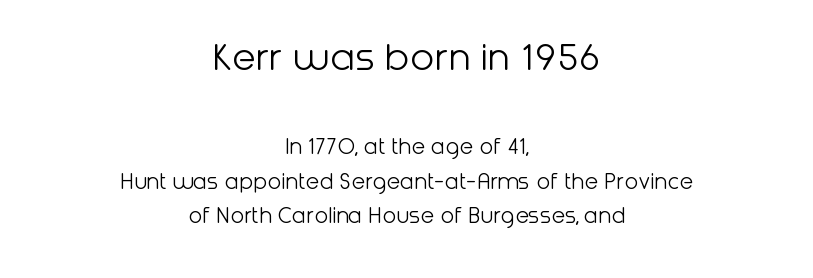
The image shows 44 px light sans-serif type, upright; set centered, normal line spacing (1.37x), normal letter spacing, not underlined; the first (top) block is 1.76x larger; low stroke contrast and a medium x-height.
